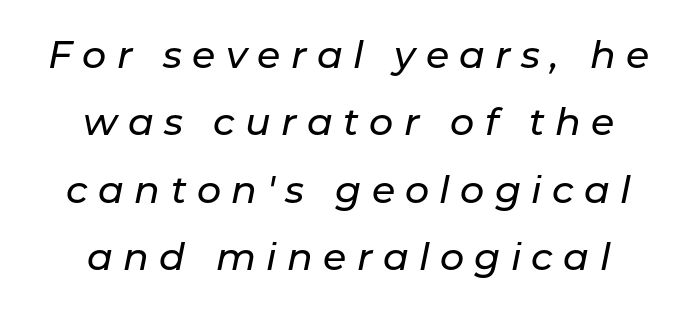
The baseline area is clear. The whole block is typeset with a tilt. This rendering widens character spacing well past its baseline value. The passage shown is typed in a proportional face where columns would drift. A student would call this center alignment; a typographer would say set centered.
